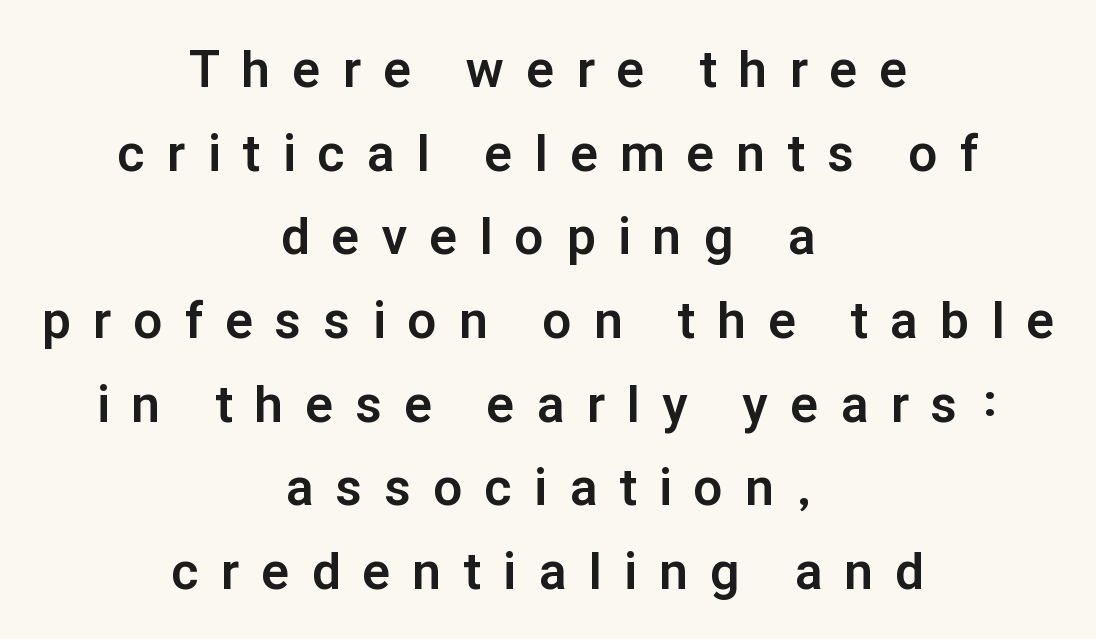
The image shows 51 px bold sans-serif type, upright; set centered, normal line spacing (1.64x), unusually wide letter spacing (+0.45 em), not underlined; low stroke contrast and a medium x-height.
